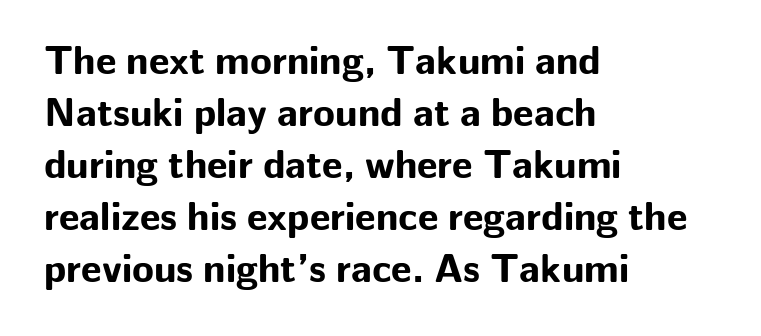
Q: Is the text bold? A: Yes.
Q: Is the text italic (slanted)? A: No, it is upright.
Q: Is the typeface a serif or a sans-serif typeface? A: Sans-serif.
Q: Is the text underlined? A: No.
Q: How is the paragraph aligned? A: Left-aligned.
Q: Is the spacing between letters normal or unusually wide? A: Normal.
Q: Is the spacing between lines tight, normal or loose? A: Normal.
Q: Width (condensed, normal, or wide)? A: Normal.
Q: Stroke contrast? A: Low.
Q: x-height? A: Medium.
Q: Monospaced? A: No.
